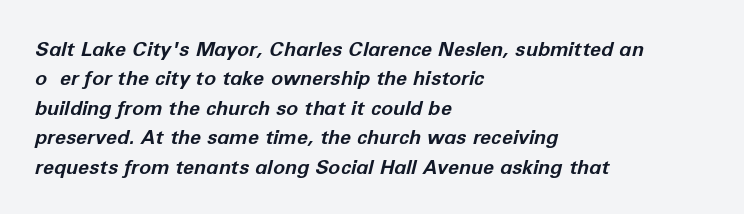
Style check: oblique. If you drew a ruler down the left edge, every line would touch it. Caption: standard tracking, unaltered. Summary of weight: heavy, a full bold. Summary of vertical rhythm: regular, with standard interline spacing.
